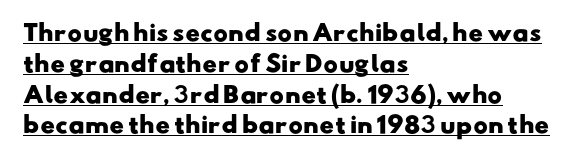
Q: Is the text bold? A: Yes.
Q: Is the text underlined? A: Yes.
Q: How is the paragraph aligned? A: Left-aligned.
Q: Is the spacing between letters normal or unusually wide? A: Normal.
Q: Is the spacing between lines tight, normal or loose? A: Normal.
